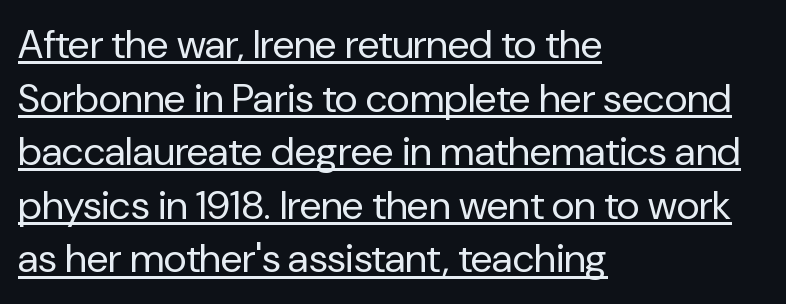
Q: Is the text bold? A: No.
Q: Is the text italic (slanted)? A: No, it is upright.
Q: Is the typeface a serif or a sans-serif typeface? A: Sans-serif.
Q: Is the text underlined? A: Yes.
Q: How is the paragraph aligned? A: Left-aligned.
Q: Is the spacing between letters normal or unusually wide? A: Normal.
Q: Is the spacing between lines tight, normal or loose? A: Normal.
Q: Width (condensed, normal, or wide)? A: Normal.
Q: Stroke contrast? A: Low.
Q: x-height? A: Medium.
Q: Monospaced? A: No.
